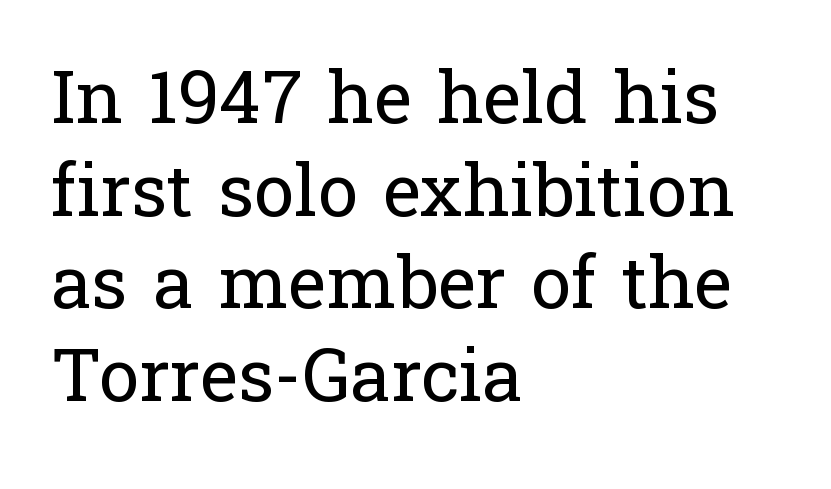
Q: Is the text bold? A: No.
Q: Is the text italic (slanted)? A: No, it is upright.
Q: Is the typeface a serif or a sans-serif typeface? A: Serif.
Q: Is the text underlined? A: No.
Q: How is the paragraph aligned? A: Left-aligned.
Q: Is the spacing between letters normal or unusually wide? A: Normal.
Q: Is the spacing between lines tight, normal or loose? A: Normal.
Q: Width (condensed, normal, or wide)? A: Normal.
Q: Stroke contrast? A: Low.
Q: x-height? A: Medium.
Q: Monospaced? A: No.
